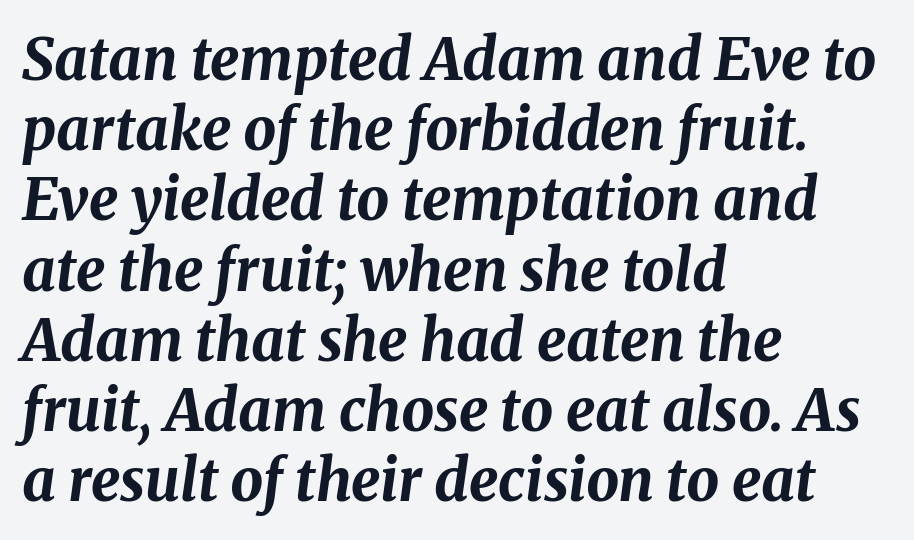
{"italic": "yes", "lean": "right", "slant_degrees": 8, "bold": "yes", "weight": "bold", "width": "normal", "stroke_contrast": "medium", "x_height": "medium", "monospaced": "no", "underline": "no", "align": "left", "line_spacing_ratio": 1.21, "letter_spacing": "normal", "letter_spacing_em": 0.0, "glyph_px": 58}
